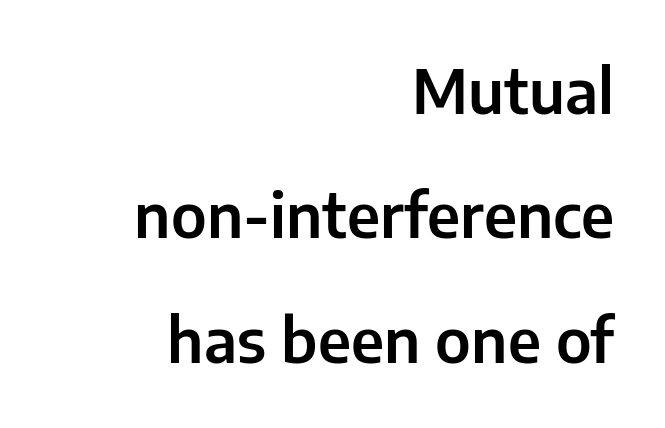
{"serif": "no", "italic": "no", "width": "normal", "stroke_contrast": "low", "x_height": "medium", "monospaced": "no", "underline": "no", "align": "right", "line_spacing": "loose", "line_spacing_ratio": 2.04, "letter_spacing": "normal", "letter_spacing_em": 0.0, "glyph_px": 61}
